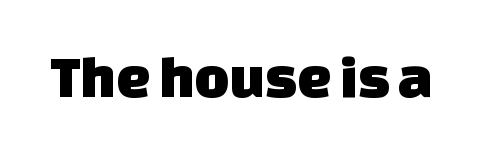
Here the designer chose a conventional face with non-uniform glyph widths. Look at the bottom of the vertical strokes: they stop flat, with no serifs. Nobody drew a line under any word here. How are the letters spaced? Ordinarily, with no added tracking.
